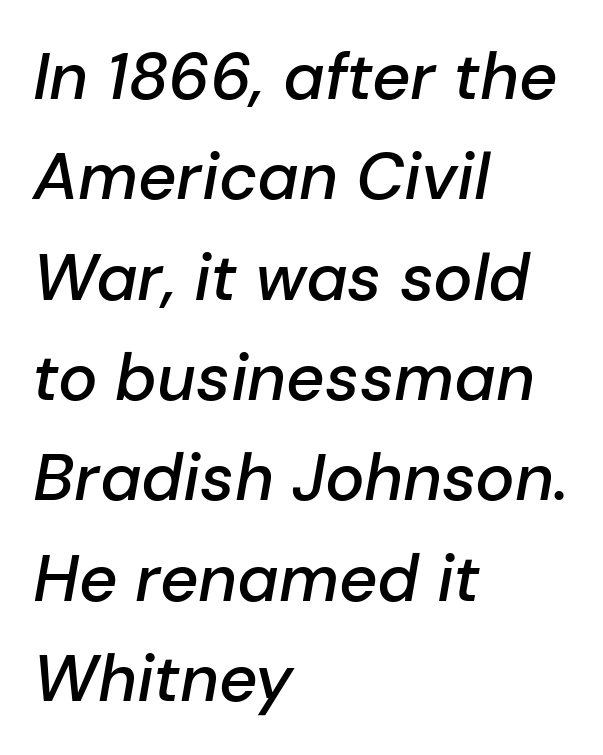
Q: Is the text bold? A: Semi-bold.
Q: Is the text italic (slanted)? A: Yes, it leans right by about 10 degrees.
Q: Is the text underlined? A: No.
Q: How is the paragraph aligned? A: Left-aligned.
Q: Is the spacing between letters normal or unusually wide? A: Normal.
Q: Is the spacing between lines tight, normal or loose? A: Normal.
Q: Width (condensed, normal, or wide)? A: Normal.
Q: Stroke contrast? A: Low.
Q: x-height? A: Medium.
Q: Monospaced? A: No.
